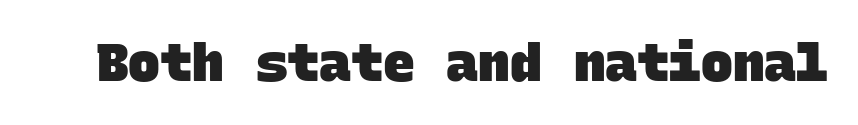
Q: Is the text bold? A: Yes.
Q: Is the typeface a serif or a sans-serif typeface? A: Sans-serif.
Q: Is the text underlined? A: No.
Q: Is the spacing between letters normal or unusually wide? A: Normal.
Q: Width (condensed, normal, or wide)? A: Normal.
Q: Stroke contrast? A: Low.
Q: x-height? A: Large.
Q: Monospaced? A: Yes.
